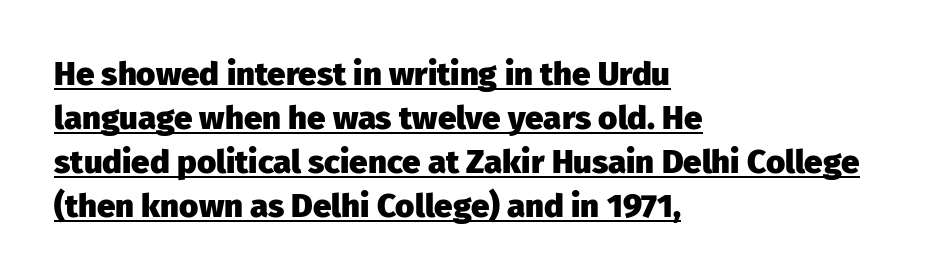
The image shows 33 px heavy sans-serif type, upright; set left-aligned, normal line spacing (1.33x), normal letter spacing, underlined; low stroke contrast and a medium x-height.
